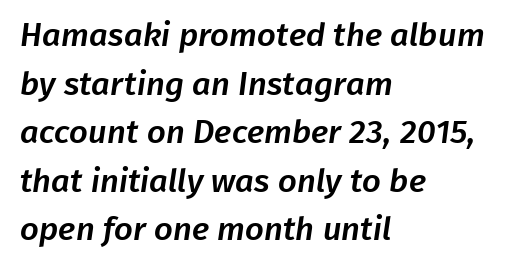
Q: Is the typeface a serif or a sans-serif typeface? A: Sans-serif.
Q: Is the text underlined? A: No.
Q: How is the paragraph aligned? A: Left-aligned.
Q: Is the spacing between letters normal or unusually wide? A: Normal.
Q: Is the spacing between lines tight, normal or loose? A: Normal.
Q: Width (condensed, normal, or wide)? A: Normal.
Q: Stroke contrast? A: Low.
Q: x-height? A: Medium.
Q: Monospaced? A: No.
